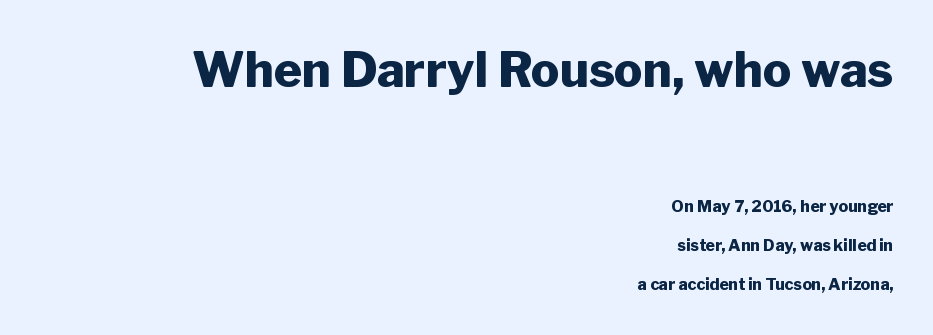
Glyph-to-glyph distance matches everyday printed text. Compared with an ordinary text face, these strokes are far heavier — a full bold. The typography opts for an upright posture over an oblique one. Unlike a traditional serif, this face leaves its strokes unadorned. Line spacing here is loose. The ragged edge is on the left, which tells us the setting is flush right.
